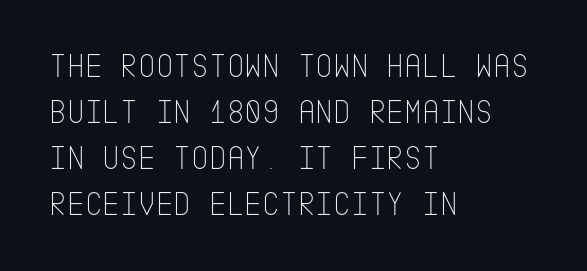
Q: Is the text bold? A: No.
Q: Is the text italic (slanted)? A: No, it is upright.
Q: Is the typeface a serif or a sans-serif typeface? A: Sans-serif.
Q: Is the text underlined? A: No.
Q: How is the paragraph aligned? A: Left-aligned.
Q: Is the spacing between letters normal or unusually wide? A: Normal.
Q: Is the spacing between lines tight, normal or loose? A: Normal.
Q: Width (condensed, normal, or wide)? A: Condensed.
Q: Stroke contrast? A: Low.
Q: x-height? A: Large.
